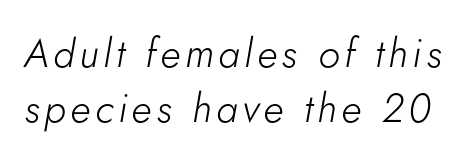
The image shows 40 px light type, italic (leaning right); set normal line spacing (1.37x), not underlined; low stroke contrast and a small x-height.
